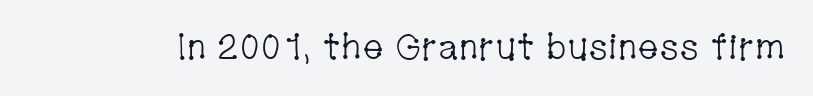
Q: Is the text bold? A: No.
Q: Is the text italic (slanted)? A: No, it is upright.
Q: Is the typeface a serif or a sans-serif typeface? A: Serif.
Q: Is the text underlined? A: No.
Q: Is the spacing between letters normal or unusually wide? A: Normal.
Q: Width (condensed, normal, or wide)? A: Condensed.
Q: Stroke contrast? A: Low.
Q: x-height? A: Medium.
Q: Monospaced? A: No.
